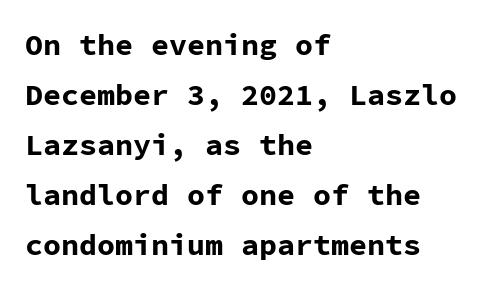
In CSS terms this would be text-align: left. Characters remain perfectly vertical along every line. Descenders are the only things crossing below the line. The passage shown is emphatically bold. Between one letter and the next there's only the usual sliver of space.
